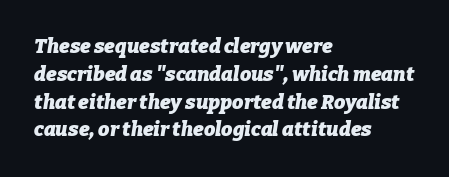
{"italic": "yes", "lean": "right", "slant_degrees": 9, "bold": "yes", "underline": "no", "align": "left", "line_spacing": "normal", "line_spacing_ratio": 1.39, "letter_spacing": "normal", "letter_spacing_em": 0.0, "glyph_px": 20}
